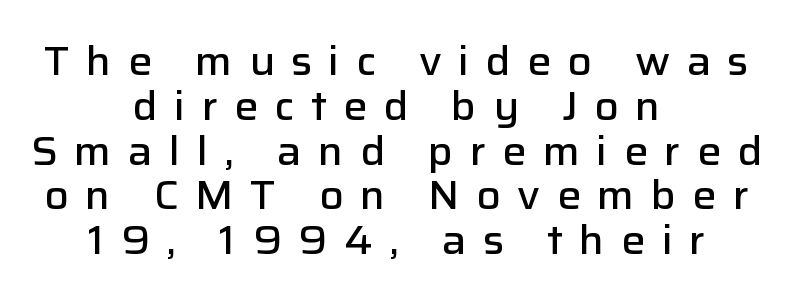
The image shows 40 px semibold sans-serif type, upright; set centered, tight line spacing (1.12x), unusually wide letter spacing (+0.41 em), not underlined; low stroke contrast and a medium x-height.
